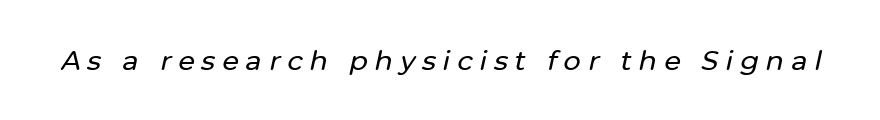
Q: Is the text italic (slanted)? A: Yes, it leans right by about 12 degrees.
Q: Is the text underlined? A: No.
Q: Is the spacing between letters normal or unusually wide? A: Unusually wide.
